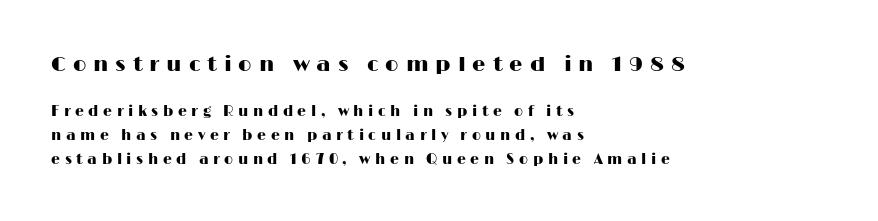
{"italic": "no", "underline": "no", "align": "left", "line_spacing": "normal", "line_spacing_ratio": 1.7, "letter_spacing": "wide", "letter_spacing_em": 0.33, "larger_block": "first", "size_ratio": 1.5, "glyph_px": 21}
